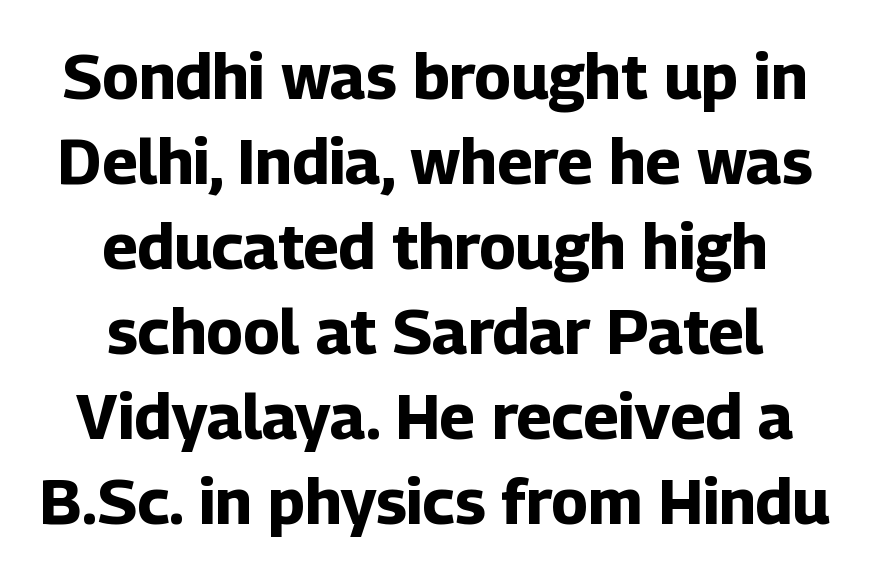
{"serif": "no", "italic": "no", "bold": "yes", "weight": "bold", "width": "normal", "stroke_contrast": "low", "x_height": "medium", "monospaced": "no", "underline": "no", "align": "center", "line_spacing": "normal", "line_spacing_ratio": 1.35, "letter_spacing": "normal", "letter_spacing_em": 0.0, "glyph_px": 63}
